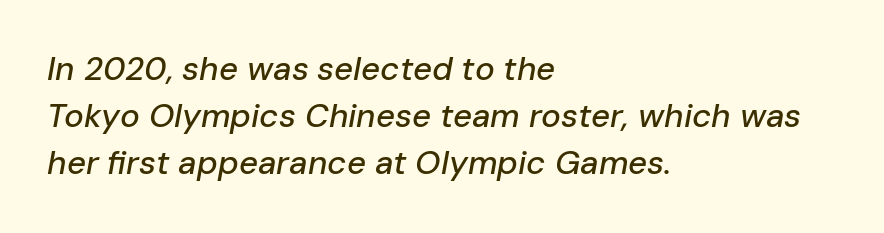
{"italic": "yes", "lean": "right", "slant_degrees": 10, "width": "normal", "stroke_contrast": "low", "x_height": "medium", "monospaced": "no", "underline": "no", "align": "left", "line_spacing": "normal", "line_spacing_ratio": 1.43, "letter_spacing": "normal", "letter_spacing_em": 0.0, "glyph_px": 33}
